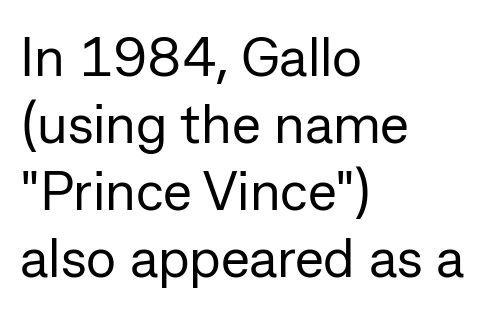
Stems here are at most as thick as an everyday book face. Vertical strokes here are truly vertical. The rendering anchors every line to the left-hand side. The characters display no serif detailing; their extremities are plain. A bare baseline throughout the passage. Each letter keeps its own natural width here, so spacing adapts to shape.
